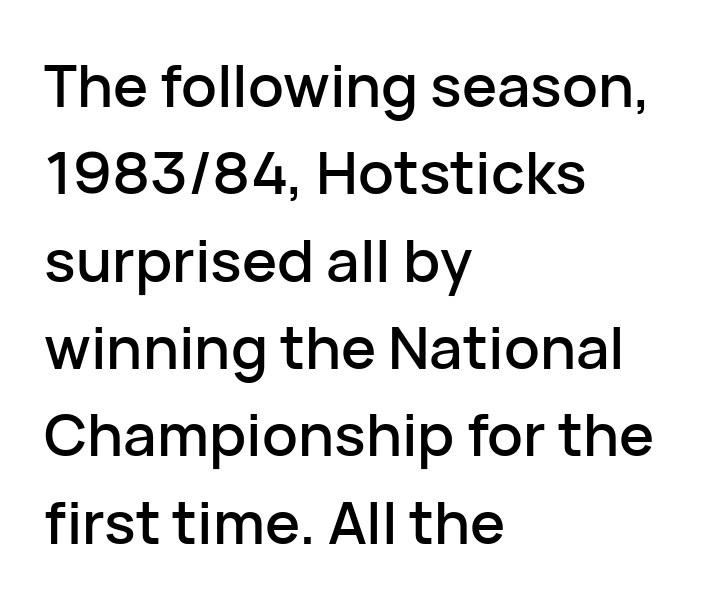
Q: Is the text italic (slanted)? A: No, it is upright.
Q: Is the typeface a serif or a sans-serif typeface? A: Sans-serif.
Q: Is the text underlined? A: No.
Q: How is the paragraph aligned? A: Left-aligned.
Q: Is the spacing between letters normal or unusually wide? A: Normal.
Q: Is the spacing between lines tight, normal or loose? A: Normal.
Q: Width (condensed, normal, or wide)? A: Normal.
Q: Stroke contrast? A: Low.
Q: x-height? A: Medium.
Q: Monospaced? A: No.
